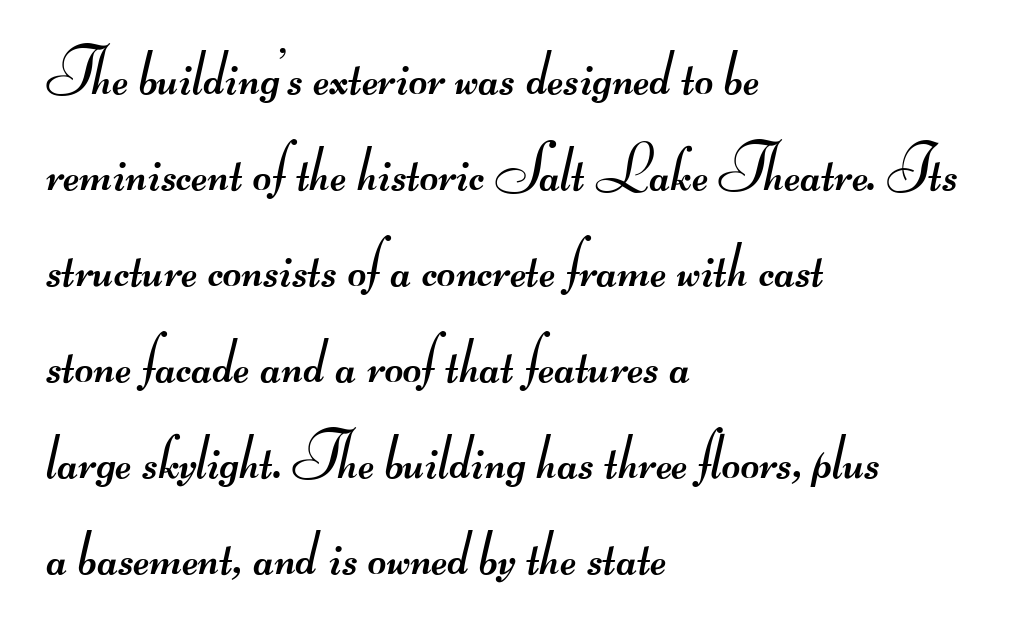
The image shows 64 px regular-weight, wide sans-serif type; set left-aligned, normal line spacing (1.5x), normal letter spacing, not underlined; medium stroke contrast.
